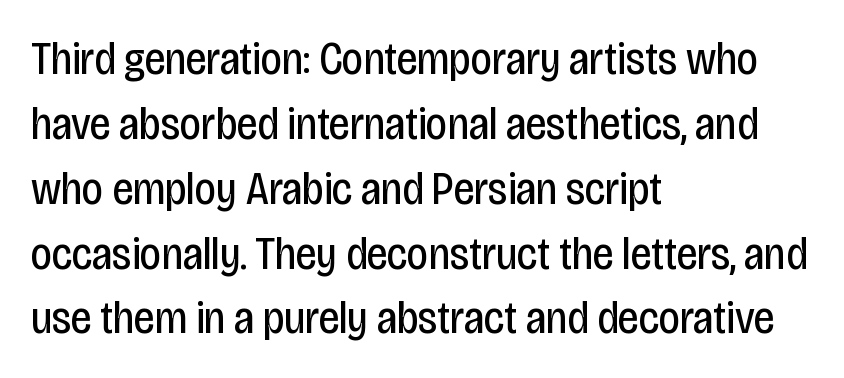
{"serif": "no", "italic": "no", "bold": "no", "weight": "regular", "width": "condensed", "stroke_contrast": "low", "x_height": "large", "monospaced": "no", "underline": "no", "align": "left", "line_spacing": "normal", "line_spacing_ratio": 1.41, "letter_spacing": "normal", "letter_spacing_em": 0.0, "glyph_px": 46}
